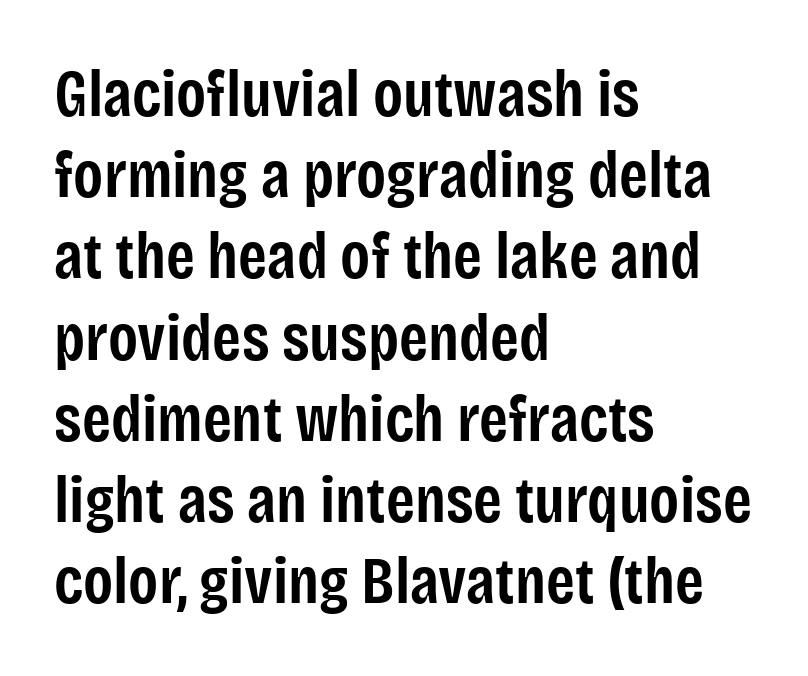
No extra tracking has been applied to these lines. Anything drawn beneath the words? Only blank space. Visually the block forms a straight wall on the left and a jagged coastline on the right. If you drew a line through each stem, it would be perfectly vertical.
